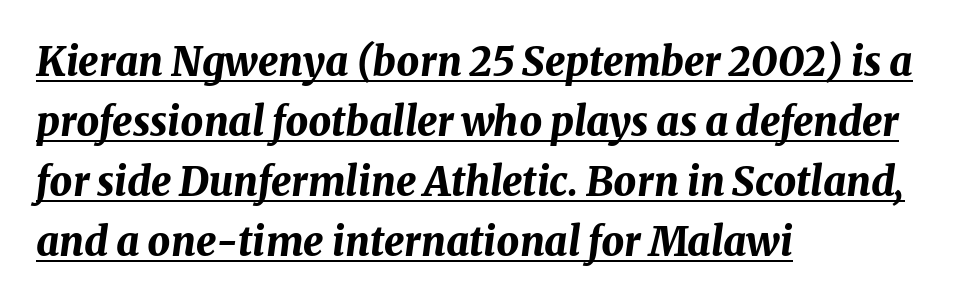
{"italic": "yes", "lean": "right", "slant_degrees": 8, "bold": "yes", "weight": "bold", "width": "normal", "stroke_contrast": "medium", "x_height": "medium", "monospaced": "no", "underline": "yes", "align": "left", "line_spacing": "normal", "line_spacing_ratio": 1.5, "letter_spacing": "normal", "letter_spacing_em": 0.0, "glyph_px": 40}
